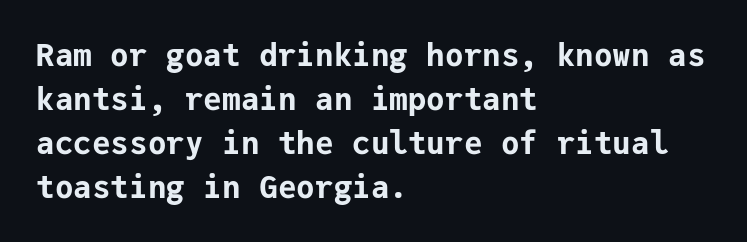
Q: Is the text bold? A: Yes.
Q: Is the text italic (slanted)? A: No, it is upright.
Q: Is the typeface a serif or a sans-serif typeface? A: Sans-serif.
Q: Is the text underlined? A: No.
Q: How is the paragraph aligned? A: Left-aligned.
Q: Is the spacing between letters normal or unusually wide? A: Normal.
Q: Is the spacing between lines tight, normal or loose? A: Normal.
Q: Width (condensed, normal, or wide)? A: Normal.
Q: Stroke contrast? A: Low.
Q: x-height? A: Medium.
Q: Monospaced? A: Yes.
